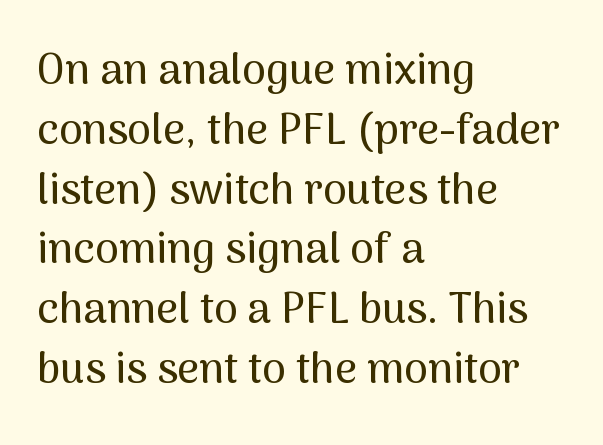
Lines of text with bare space underneath. The vertical gap from one line to the next is medium. Nope, not italic — everything's standing straight. The passage shown has conventional tracking throughout. Note the varied advance widths — an 'i' is clearly narrower than an 'm'.
